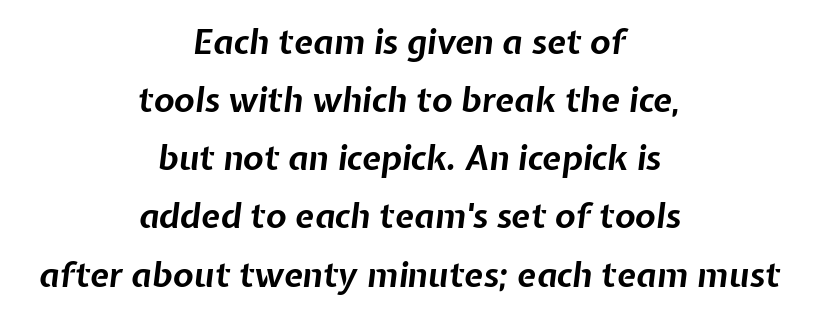
The image shows 34 px bold type, italic (leaning right); set centered, line spacing 1.71x, normal letter spacing, not underlined; low stroke contrast and a medium x-height.
